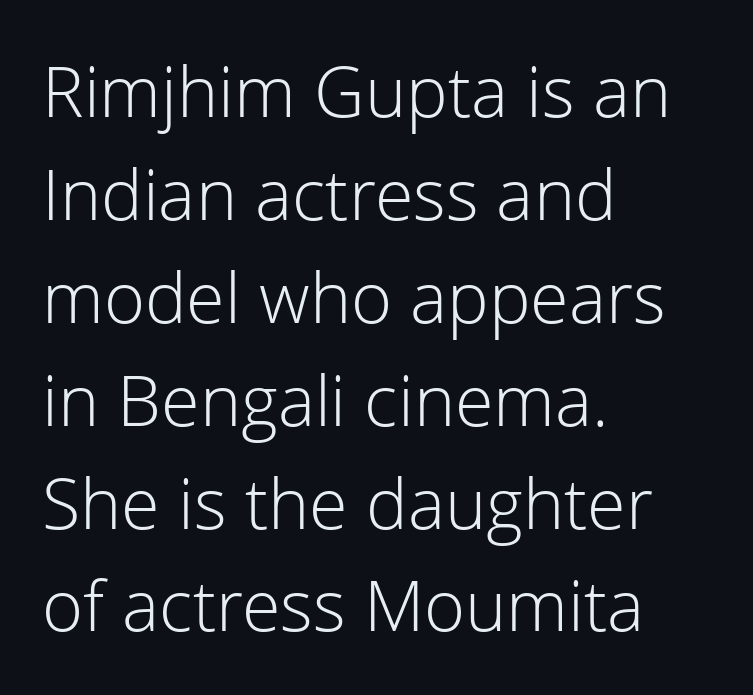
Q: Is the text bold? A: No.
Q: Is the text italic (slanted)? A: No, it is upright.
Q: Is the typeface a serif or a sans-serif typeface? A: Sans-serif.
Q: Is the text underlined? A: No.
Q: How is the paragraph aligned? A: Left-aligned.
Q: Is the spacing between letters normal or unusually wide? A: Normal.
Q: Is the spacing between lines tight, normal or loose? A: Normal.
Q: Width (condensed, normal, or wide)? A: Normal.
Q: Stroke contrast? A: Low.
Q: x-height? A: Medium.
Q: Monospaced? A: No.
